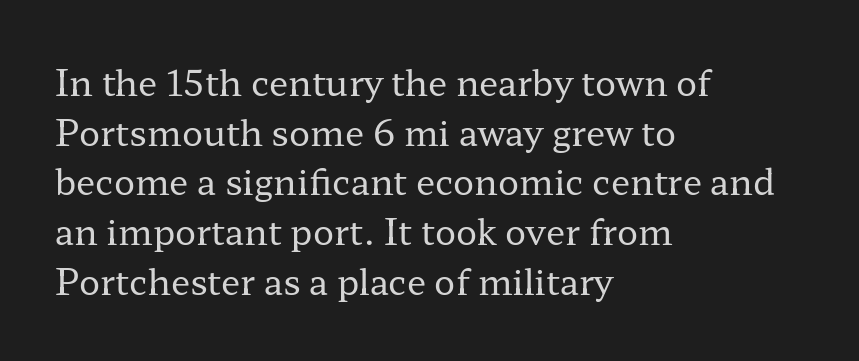
The image shows 35 px regular-weight, wide serif type, upright; set left-aligned, normal line spacing (1.42x), normal letter spacing, not underlined; low stroke contrast and a medium x-height.
